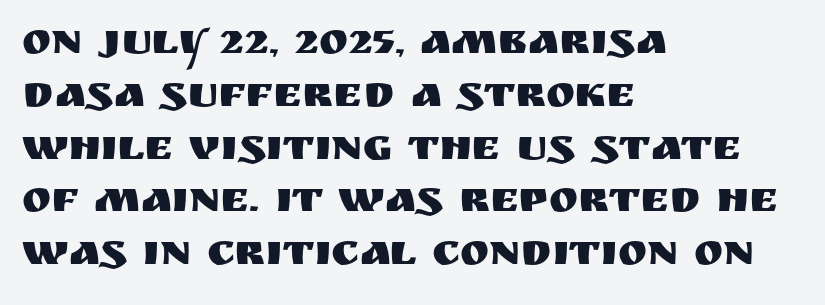
{"serif": "no", "italic": "no", "width": "normal", "stroke_contrast": "medium", "x_height": "large", "monospaced": "no", "underline": "no", "align": "left", "line_spacing_ratio": 1.2, "letter_spacing": "normal", "letter_spacing_em": 0.0, "glyph_px": 44}
